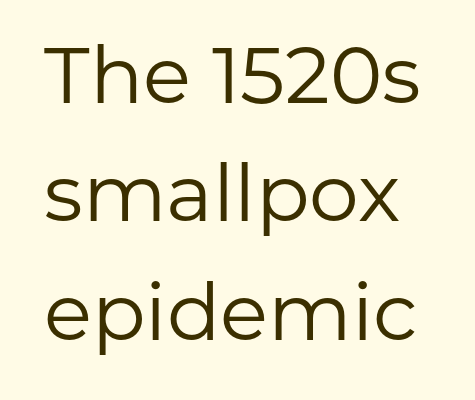
The image shows 79 px regular-weight sans-serif type, upright; set normal line spacing (1.5x), normal letter spacing, not underlined; low stroke contrast and a medium x-height.
